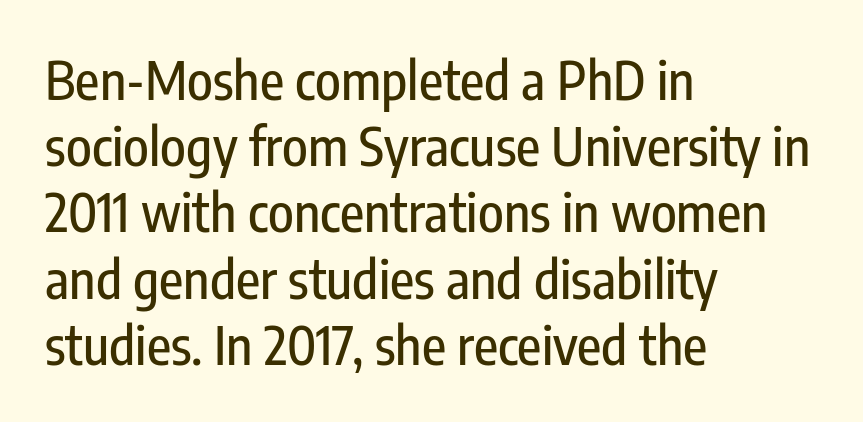
Q: Is the text italic (slanted)? A: No, it is upright.
Q: Is the typeface a serif or a sans-serif typeface? A: Sans-serif.
Q: Is the text underlined? A: No.
Q: How is the paragraph aligned? A: Left-aligned.
Q: Is the spacing between letters normal or unusually wide? A: Normal.
Q: Is the spacing between lines tight, normal or loose? A: Normal.
Q: Width (condensed, normal, or wide)? A: Condensed.
Q: Stroke contrast? A: Low.
Q: x-height? A: Medium.
Q: Monospaced? A: No.
